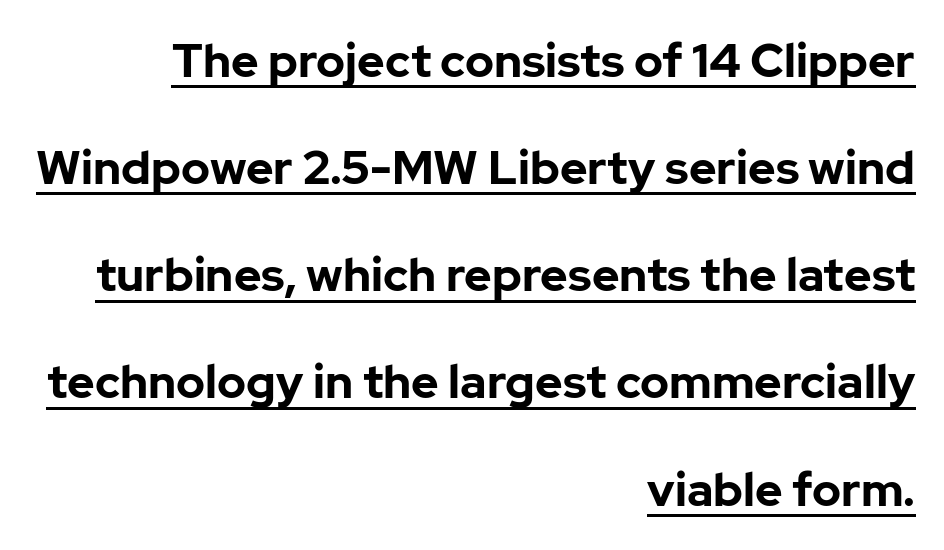
The image shows 47 px bold sans-serif type, upright; set right-aligned, loose line spacing (2.28x), normal letter spacing, underlined; low stroke contrast and a medium x-height.
